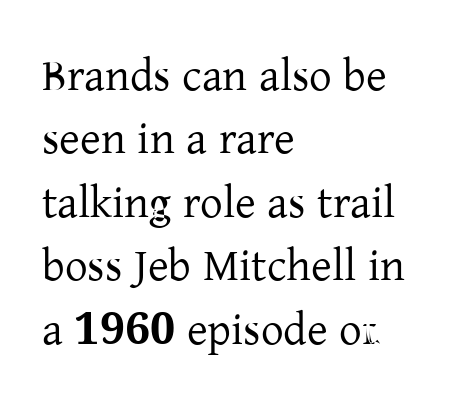
The image shows 45 px serif type, upright; set left-aligned, normal line spacing (1.41x), normal letter spacing, not underlined; low stroke contrast and a medium x-height.
